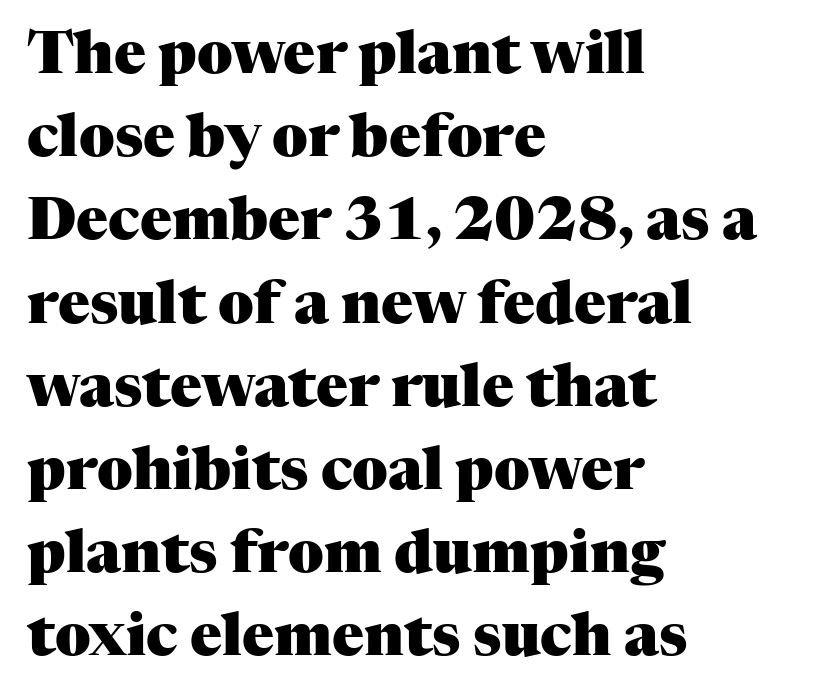
Visually the block forms a straight wall on the left and a jagged coastline on the right. In terms of leading, this rendering sits right in the middle. Notice how thick the strokes are: this is what a full bold looks like. The font's upright variant was chosen for this text. Words appear dense and cohesive because spacing is normal.
